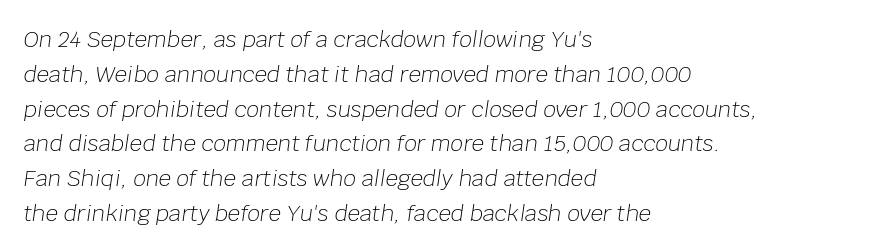
{"italic": "yes", "lean": "right", "slant_degrees": 8, "bold": "no", "underline": "no", "align": "left", "line_spacing": "normal", "line_spacing_ratio": 1.58, "letter_spacing": "normal", "letter_spacing_em": 0.0, "glyph_px": 22}
